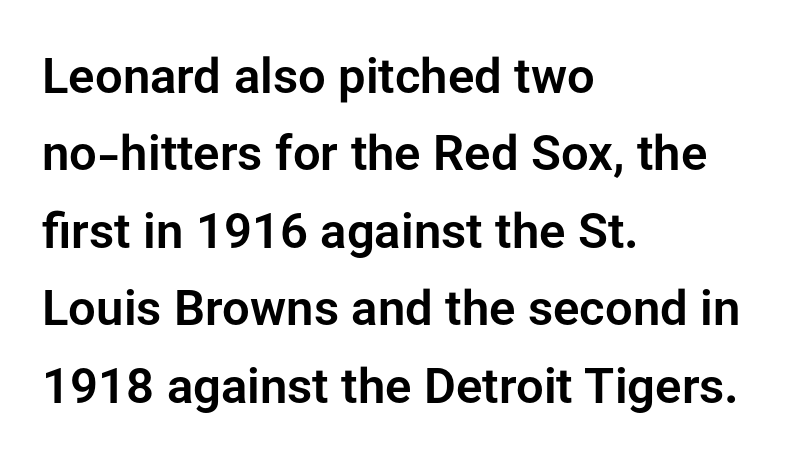
{"serif": "no", "italic": "no", "width": "normal", "stroke_contrast": "low", "x_height": "medium", "monospaced": "no", "underline": "no", "align": "left", "line_spacing": "normal", "line_spacing_ratio": 1.58, "letter_spacing": "normal", "letter_spacing_em": 0.0, "glyph_px": 49}
